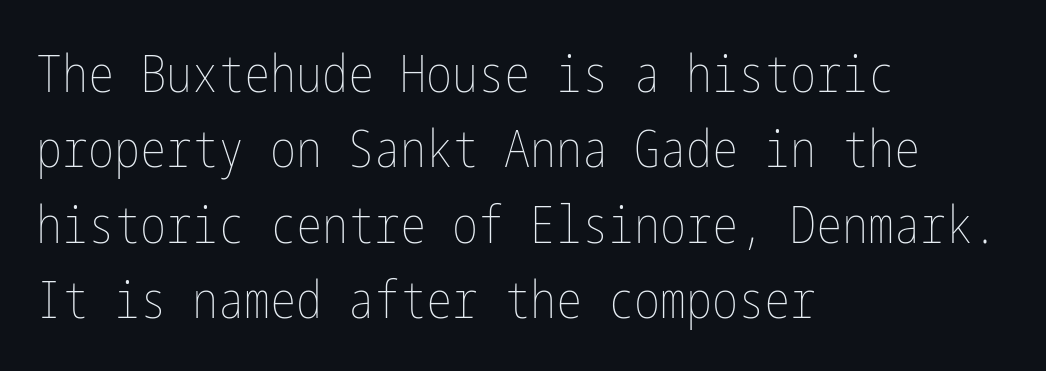
{"italic": "no", "bold": "no", "weight": "thin", "width": "condensed", "stroke_contrast": "low", "x_height": "medium", "underline": "no", "align": "left", "line_spacing": "normal", "line_spacing_ratio": 1.45, "letter_spacing": "normal", "letter_spacing_em": 0.0, "glyph_px": 52}
